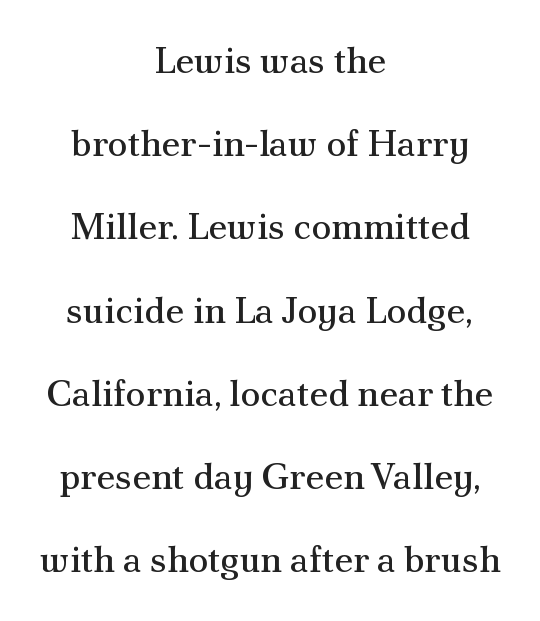
The image shows 37 px regular-weight serif type, upright; set centered, loose line spacing (2.25x), normal letter spacing, not underlined; medium stroke contrast and a small x-height.
